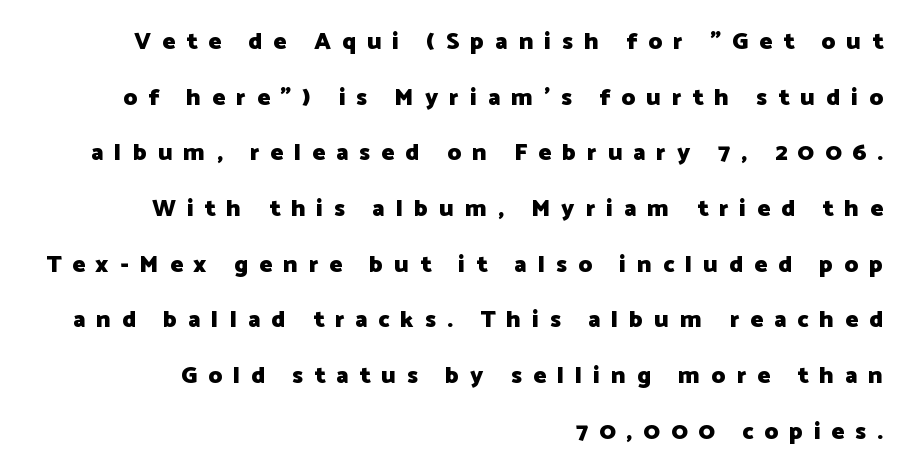
The image shows 24 px bold type, upright; set right-aligned, loose line spacing (2.32x), unusually wide letter spacing (+0.46 em), not underlined.
